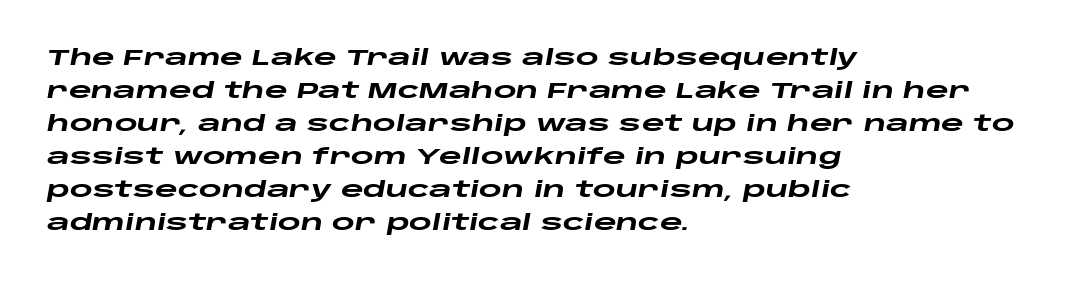
The letterforms sit shoulder to shoulder at normal distance. This is oblique type, the kind used for emphasis or titles. These lines sit exactly where default settings would place them. Its strokes are broad and dark, the hallmark of bold type.
